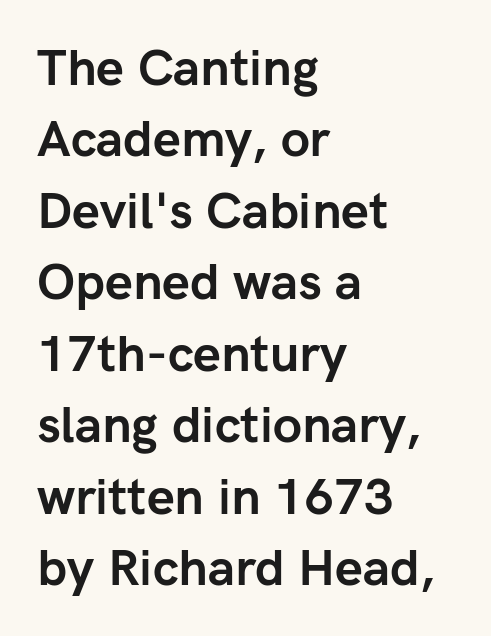
Q: Is the text bold? A: Yes.
Q: Is the text italic (slanted)? A: No, it is upright.
Q: Is the typeface a serif or a sans-serif typeface? A: Sans-serif.
Q: Is the text underlined? A: No.
Q: How is the paragraph aligned? A: Left-aligned.
Q: Is the spacing between letters normal or unusually wide? A: Normal.
Q: Is the spacing between lines tight, normal or loose? A: Normal.
Q: Width (condensed, normal, or wide)? A: Normal.
Q: Stroke contrast? A: Low.
Q: x-height? A: Medium.
Q: Monospaced? A: No.
